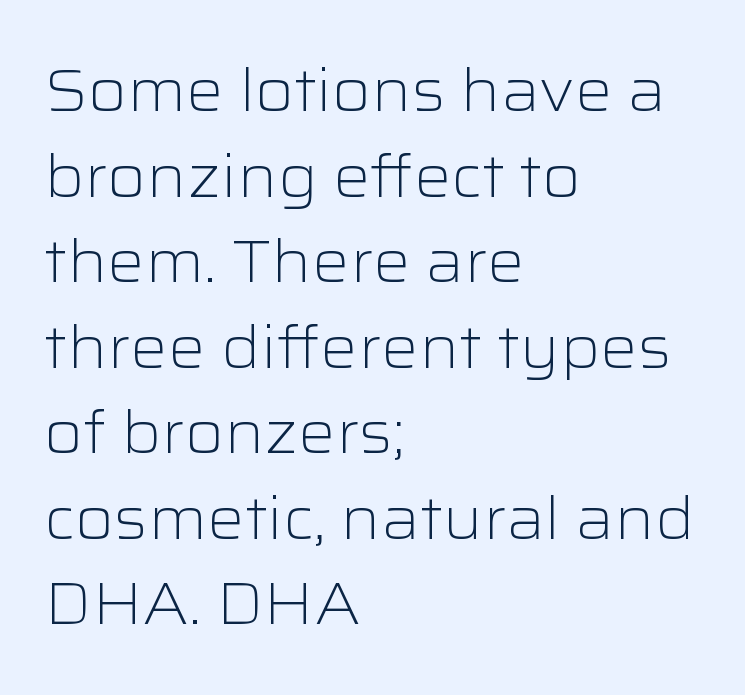
Q: Is the text bold? A: No.
Q: Is the text italic (slanted)? A: No, it is upright.
Q: Is the typeface a serif or a sans-serif typeface? A: Sans-serif.
Q: Is the text underlined? A: No.
Q: How is the paragraph aligned? A: Left-aligned.
Q: Is the spacing between letters normal or unusually wide? A: Normal.
Q: Is the spacing between lines tight, normal or loose? A: Normal.
Q: Width (condensed, normal, or wide)? A: Wide.
Q: Stroke contrast? A: Low.
Q: x-height? A: Medium.
Q: Monospaced? A: No.
